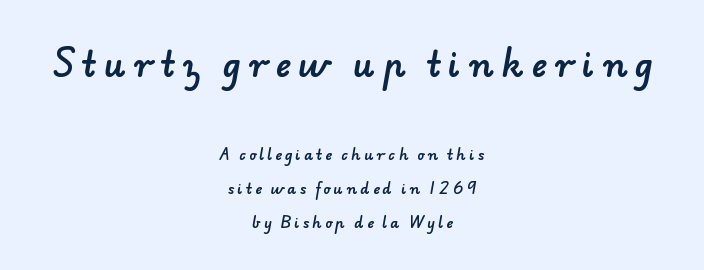
{"serif": "no", "width": "normal", "stroke_contrast": "low", "x_height": "small", "monospaced": "no", "underline": "no", "align": "center", "line_spacing": "loose", "line_spacing_ratio": 2.44, "letter_spacing": "wide", "letter_spacing_em": 0.24, "larger_block": "first", "size_ratio": 2.36, "glyph_px": 33}
